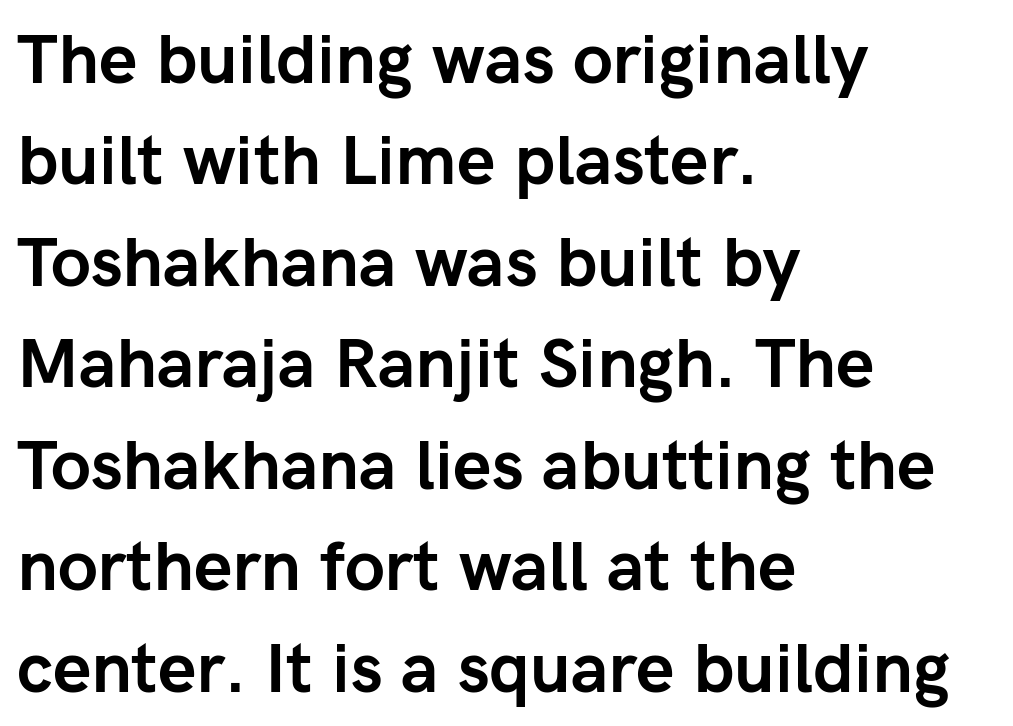
Q: Is the text bold? A: Yes.
Q: Is the text italic (slanted)? A: No, it is upright.
Q: Is the typeface a serif or a sans-serif typeface? A: Sans-serif.
Q: Is the text underlined? A: No.
Q: How is the paragraph aligned? A: Left-aligned.
Q: Is the spacing between letters normal or unusually wide? A: Normal.
Q: Is the spacing between lines tight, normal or loose? A: Normal.
Q: Width (condensed, normal, or wide)? A: Normal.
Q: Stroke contrast? A: Low.
Q: x-height? A: Medium.
Q: Monospaced? A: No.
